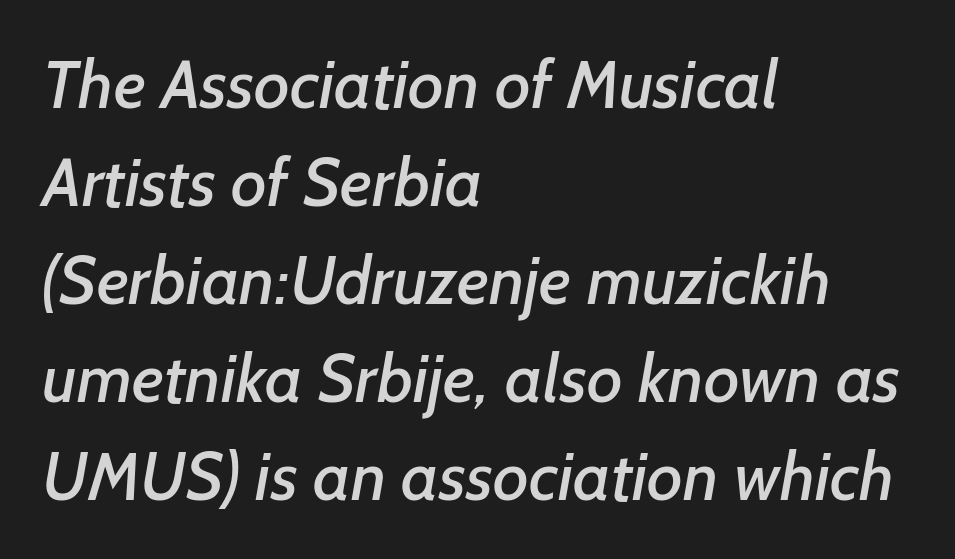
{"serif": "no", "width": "normal", "stroke_contrast": "low", "x_height": "medium", "monospaced": "no", "underline": "no", "align": "left", "line_spacing": "normal", "line_spacing_ratio": 1.44, "letter_spacing": "normal", "letter_spacing_em": 0.0, "glyph_px": 68}
